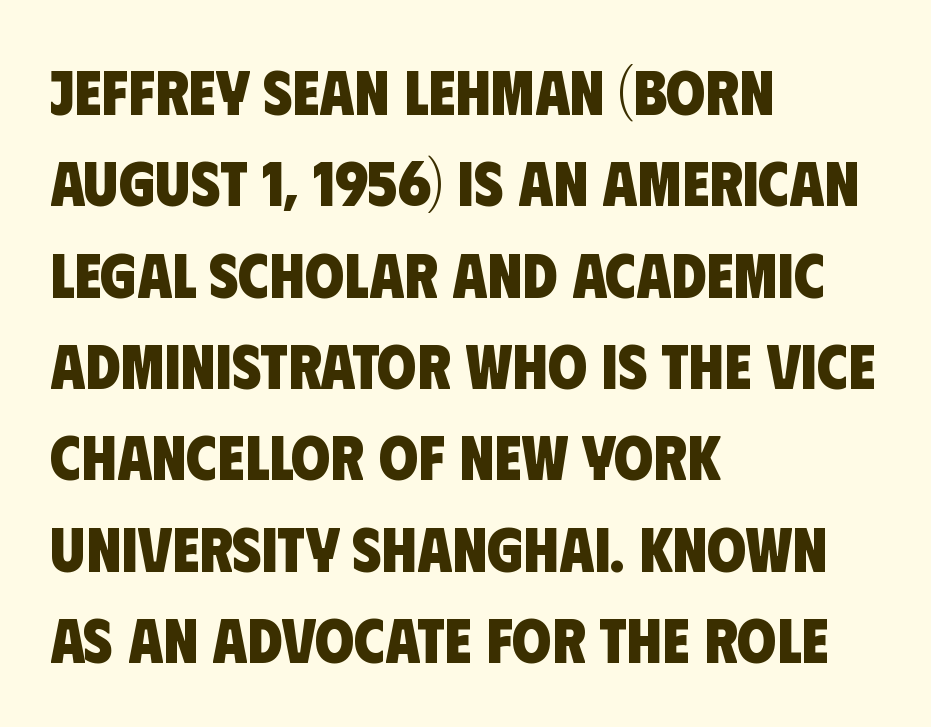
Notice how descenders clear the ascenders below comfortably — that's standard leading. This is heavy type, rendered in bold. Tracking here is standard; glyphs follow each other at the usual distance. The rendering uses natural spacing where letterforms have individual widths. Is the block centered? No — it sits flush against the left margin. Descenders are the only things crossing below the line.
